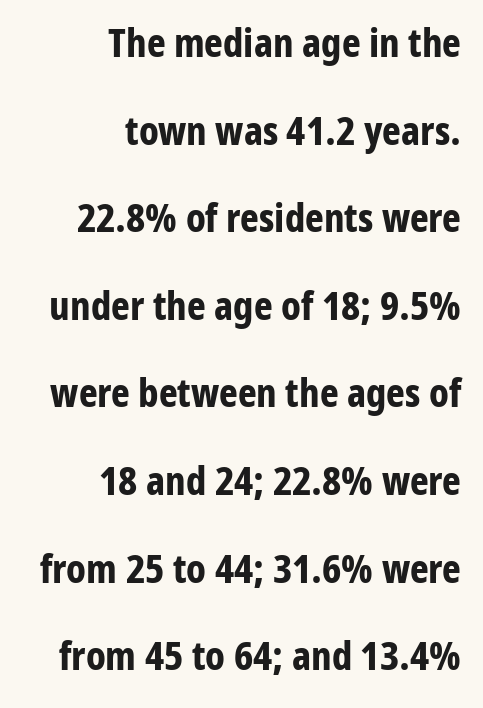
The image shows 40 px bold, condensed sans-serif type, upright; set right-aligned, loose line spacing (2.19x), normal letter spacing, not underlined; low stroke contrast and a medium x-height.
